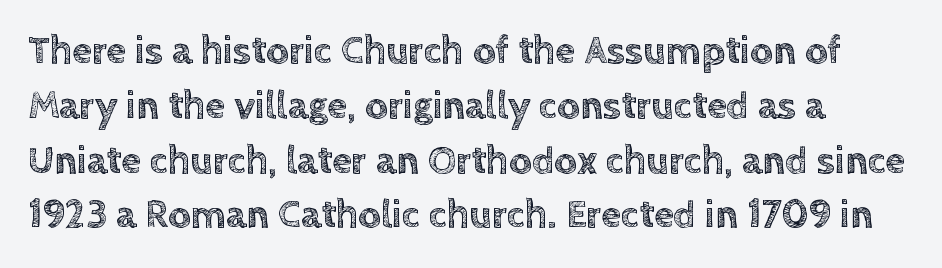
The image shows 40 px text type, upright; set normal line spacing (1.37x), normal letter spacing, not underlined; a large x-height.
